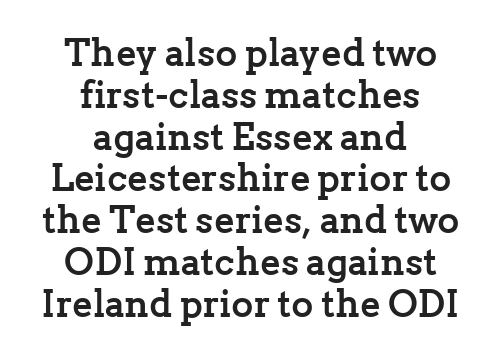
Q: Is the text bold? A: Yes.
Q: Is the text italic (slanted)? A: No, it is upright.
Q: Is the typeface a serif or a sans-serif typeface? A: Serif.
Q: Is the text underlined? A: No.
Q: How is the paragraph aligned? A: Centered.
Q: Is the spacing between letters normal or unusually wide? A: Normal.
Q: Is the spacing between lines tight, normal or loose? A: Tight.
Q: Width (condensed, normal, or wide)? A: Normal.
Q: Stroke contrast? A: Low.
Q: x-height? A: Medium.
Q: Monospaced? A: No.
